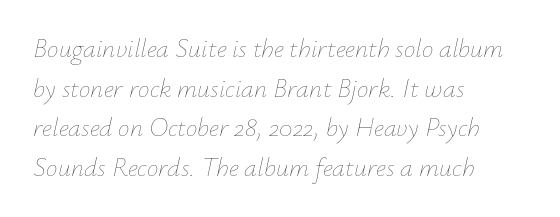
The image shows 26 px text type, italic (leaning right); set left-aligned, normal line spacing (1.52x), normal letter spacing, not underlined.
